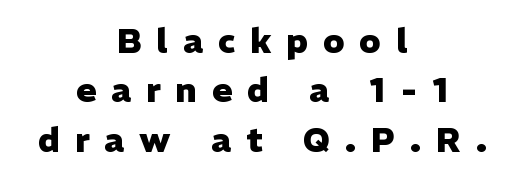
The image shows 34 px heavy sans-serif type, upright; set centered, normal line spacing (1.45x), unusually wide letter spacing (+0.44 em), not underlined; low stroke contrast and a medium x-height.
